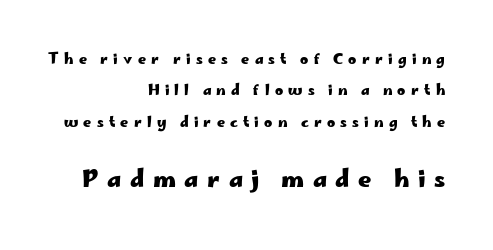
The image shows 23 px bold type, upright; set right-aligned, loose line spacing (2.25x), unusually wide letter spacing (+0.37 em), not underlined; the second (bottom) block is 1.64x larger.
